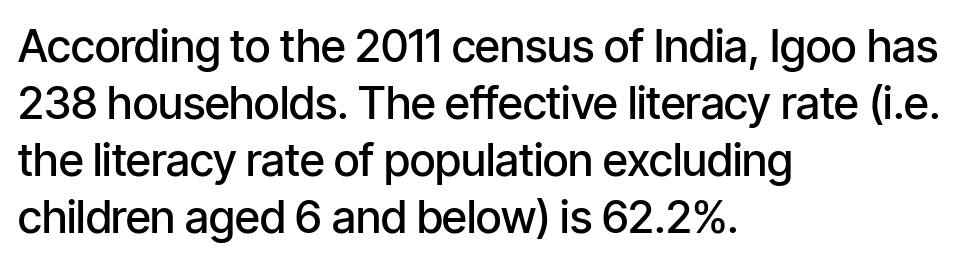
Inter-character spacing is left at the font's built-in metrics. Posture: upright roman. Any mark beneath the type? The region is blank. These lines are rendered in a variable-pitch font.
